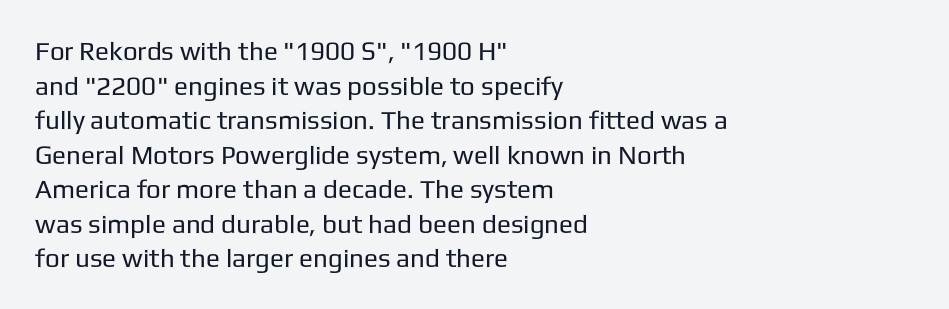
Q: Is the text bold? A: No.
Q: Is the text italic (slanted)? A: No, it is upright.
Q: Is the text underlined? A: No.
Q: How is the paragraph aligned? A: Left-aligned.
Q: Is the spacing between letters normal or unusually wide? A: Normal.
Q: Is the spacing between lines tight, normal or loose? A: Normal.
